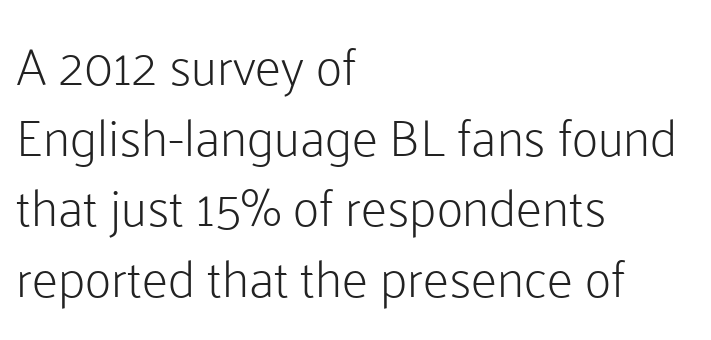
Students, note that the glyphs here touch the page at normal intervals. Nothing heavy about these letters — not bold at all. The passage shown is typed in a proportional face where columns would drift. The typesetter chose a ragged-right arrangement here.
